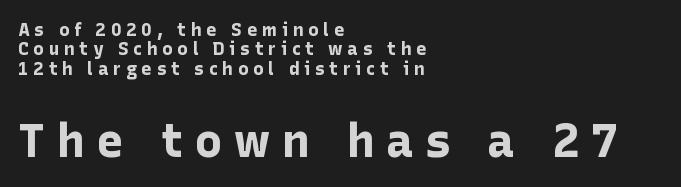
The designer went with a sans here, leaving each stem footless. The composition opens small and finishes big. Unmarked baselines from the first word to the last. Short note: letters widely spaced. Here the designer chose a conventional face with non-uniform glyph widths.
